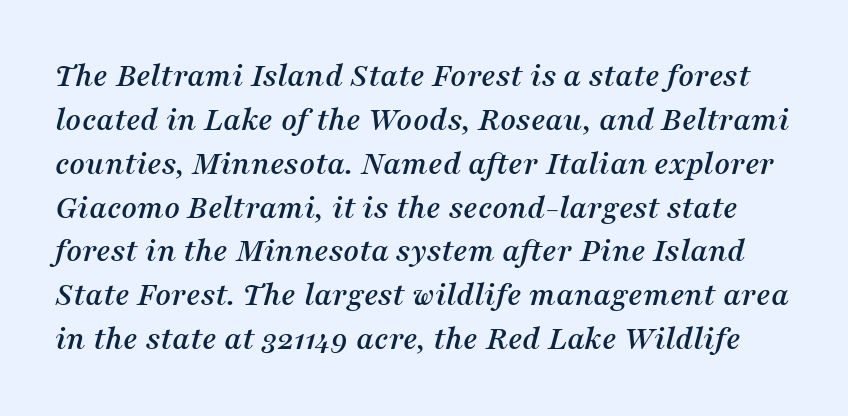
Q: Is the text italic (slanted)? A: Yes, it leans right by about 16 degrees.
Q: Is the typeface a serif or a sans-serif typeface? A: Serif.
Q: Is the text underlined? A: No.
Q: Is the spacing between letters normal or unusually wide? A: Normal.
Q: Is the spacing between lines tight, normal or loose? A: Normal.
Q: Width (condensed, normal, or wide)? A: Normal.
Q: Stroke contrast? A: Medium.
Q: x-height? A: Medium.
Q: Monospaced? A: No.
